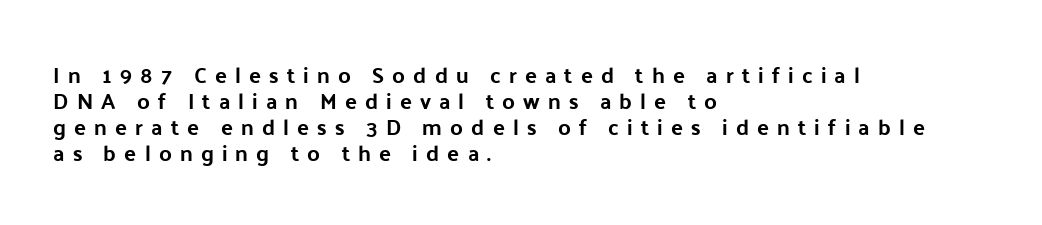
The image shows 22 px text type, upright; set left-aligned, line spacing 1.18x, unusually wide letter spacing (+0.37 em), not underlined.
